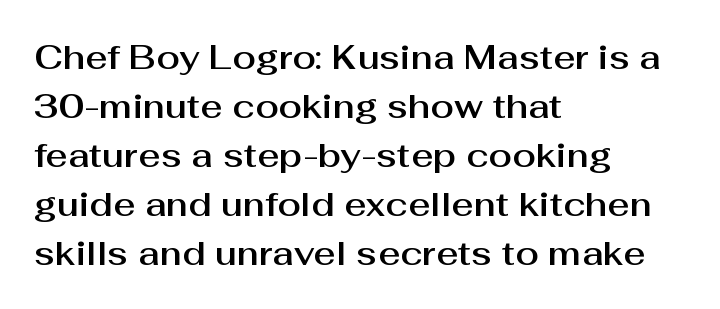
The text block is weighted toward the left margin, trailing off unevenly rightward. These lines are rendered in a variable-pitch font. Compared with typical body copy, the letter spacing here is the same. The axis of the letterforms is exactly vertical. The area under the type is left untouched.
